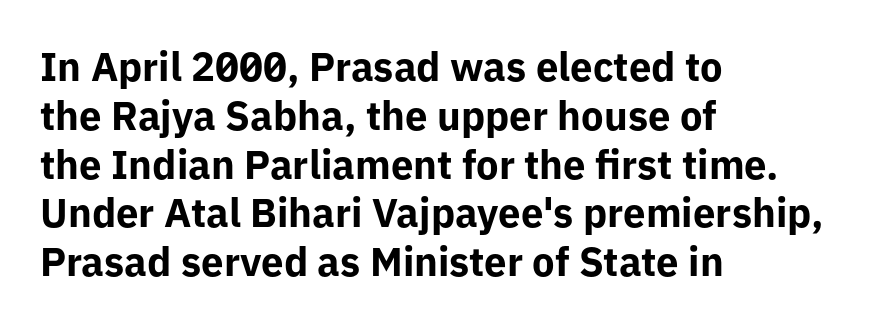
{"serif": "no", "italic": "no", "bold": "yes", "weight": "bold", "width": "normal", "stroke_contrast": "low", "x_height": "medium", "monospaced": "no", "underline": "no", "align": "left", "line_spacing_ratio": 1.22, "letter_spacing": "normal", "letter_spacing_em": 0.0, "glyph_px": 40}
